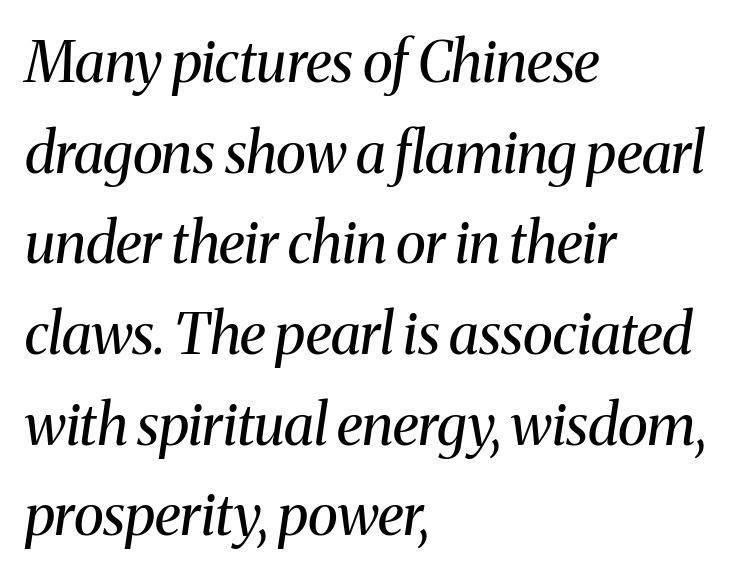
{"serif": "yes", "italic": "yes", "lean": "right", "slant_degrees": 8, "bold": "no", "weight": "regular", "width": "normal", "stroke_contrast": "medium", "x_height": "medium", "monospaced": "no", "underline": "no", "align": "left", "line_spacing": "normal", "line_spacing_ratio": 1.59, "letter_spacing": "normal", "letter_spacing_em": 0.0, "glyph_px": 57}
